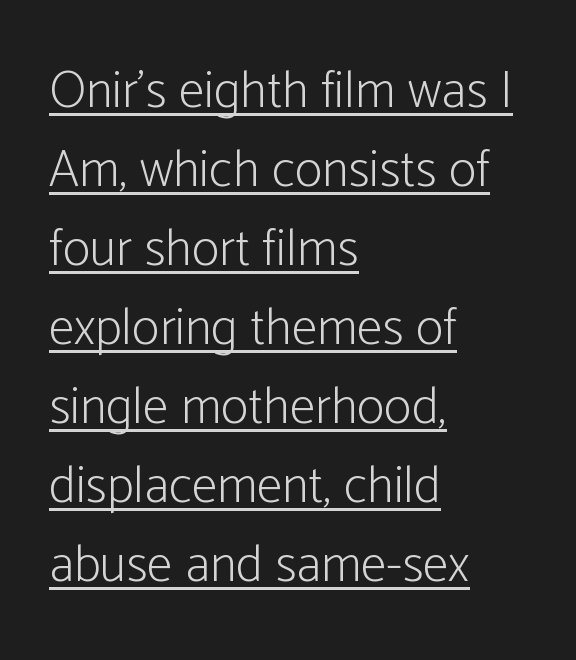
The typesetter has applied underlining to the passage shown. The setting favours the left margin, as ordinary paragraphs usually do. Weight class: somewhere from thin through regular. Designer's note — italics off, roman on. No extra tracking has been applied to these lines.
